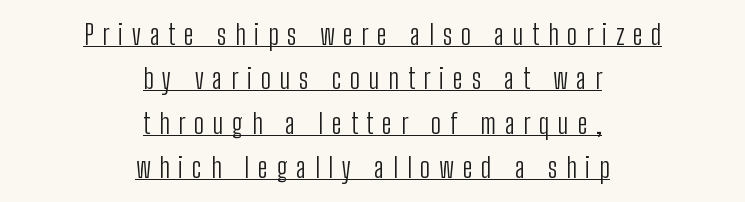
Q: Is the text bold? A: No.
Q: Is the text italic (slanted)? A: No, it is upright.
Q: Is the text underlined? A: Yes.
Q: How is the paragraph aligned? A: Centered.
Q: Is the spacing between letters normal or unusually wide? A: Unusually wide.
Q: Is the spacing between lines tight, normal or loose? A: Normal.
